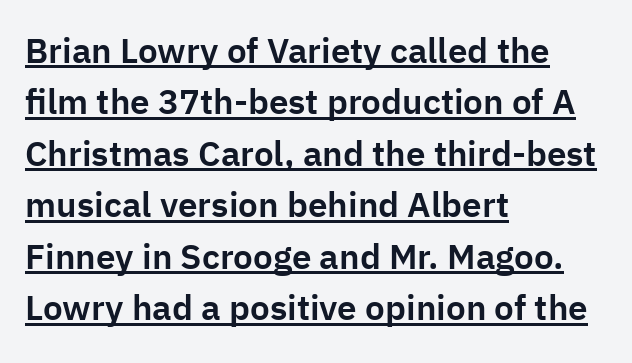
Regular leading. The passage shown is typed in a proportional face where columns would drift. Does the lettering tilt? It doesn't — this is upright. The designer went with a sans here, leaving each stem footless.
